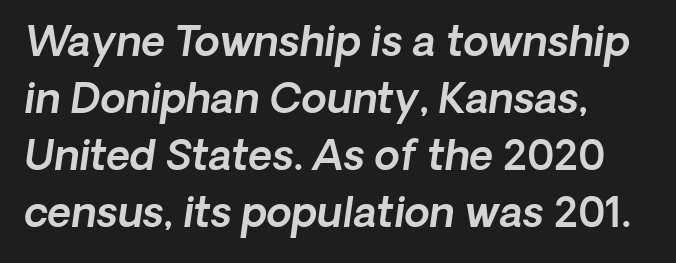
Q: Is the typeface a serif or a sans-serif typeface? A: Sans-serif.
Q: Is the text underlined? A: No.
Q: How is the paragraph aligned? A: Left-aligned.
Q: Is the spacing between letters normal or unusually wide? A: Normal.
Q: Is the spacing between lines tight, normal or loose? A: Normal.
Q: Width (condensed, normal, or wide)? A: Normal.
Q: x-height? A: Medium.
Q: Monospaced? A: No.
